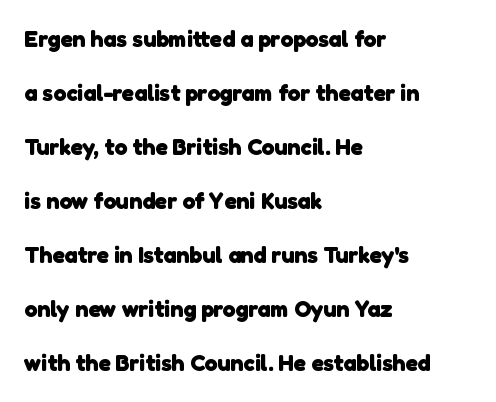
Q: Is the text bold? A: Yes.
Q: Is the text underlined? A: No.
Q: How is the paragraph aligned? A: Left-aligned.
Q: Is the spacing between letters normal or unusually wide? A: Normal.
Q: Is the spacing between lines tight, normal or loose? A: Loose.
